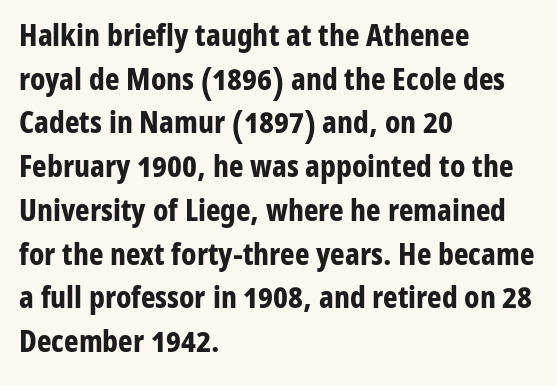
The image shows 31 px bold, condensed sans-serif type, upright; set left-aligned, normal line spacing (1.41x), normal letter spacing, not underlined; low stroke contrast and a medium x-height.
